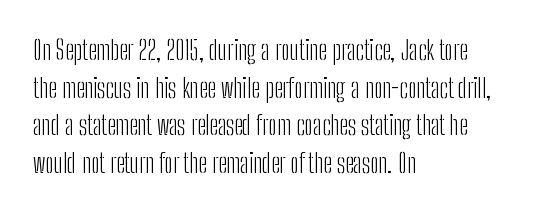
Q: Is the text bold? A: No.
Q: Is the text italic (slanted)? A: No, it is upright.
Q: Is the text underlined? A: No.
Q: How is the paragraph aligned? A: Left-aligned.
Q: Is the spacing between letters normal or unusually wide? A: Normal.
Q: Is the spacing between lines tight, normal or loose? A: Normal.
